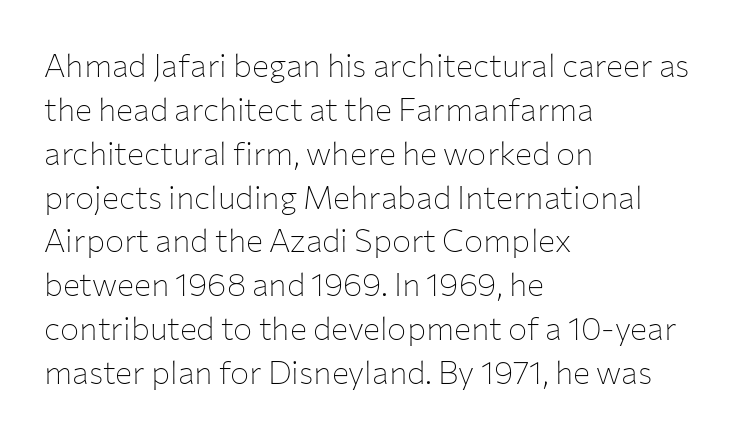
Q: Is the text bold? A: No.
Q: Is the text italic (slanted)? A: No, it is upright.
Q: Is the typeface a serif or a sans-serif typeface? A: Sans-serif.
Q: Is the text underlined? A: No.
Q: How is the paragraph aligned? A: Left-aligned.
Q: Is the spacing between letters normal or unusually wide? A: Normal.
Q: Is the spacing between lines tight, normal or loose? A: Normal.
Q: Width (condensed, normal, or wide)? A: Normal.
Q: Stroke contrast? A: Low.
Q: x-height? A: Medium.
Q: Monospaced? A: No.
